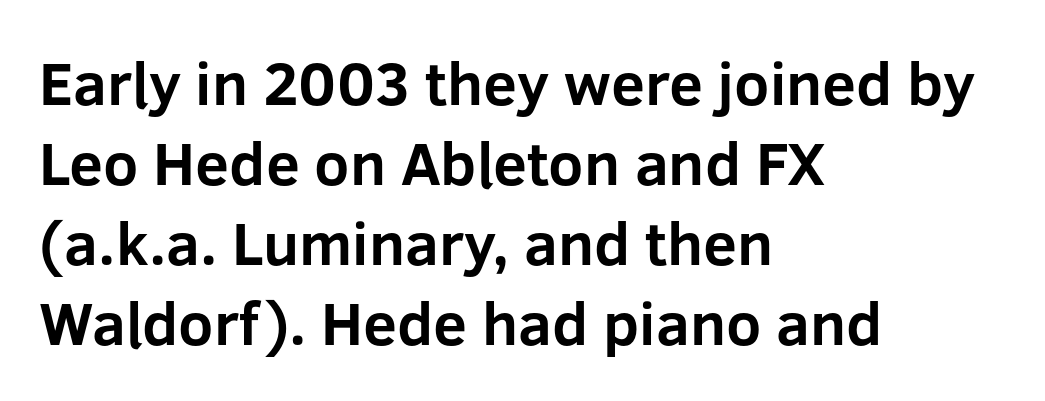
Q: Is the text bold? A: Yes.
Q: Is the text italic (slanted)? A: No, it is upright.
Q: Is the typeface a serif or a sans-serif typeface? A: Sans-serif.
Q: Is the text underlined? A: No.
Q: How is the paragraph aligned? A: Left-aligned.
Q: Is the spacing between letters normal or unusually wide? A: Normal.
Q: Is the spacing between lines tight, normal or loose? A: Normal.
Q: Width (condensed, normal, or wide)? A: Normal.
Q: Stroke contrast? A: Low.
Q: x-height? A: Medium.
Q: Monospaced? A: No.
